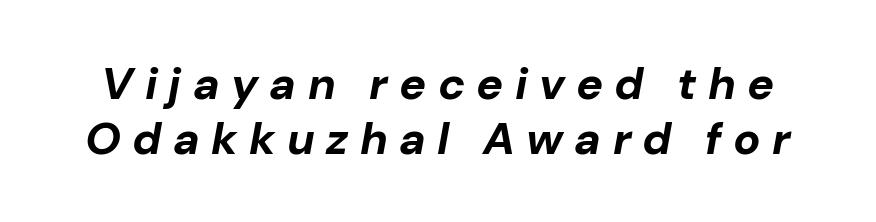
The letters are slanted; this is an italic face. Compared with an ordinary text face, these strokes are far heavier — a full bold. The space beneath each line is pristine and unruled. Spacing verdict: proportional, widths tailored to each character.
